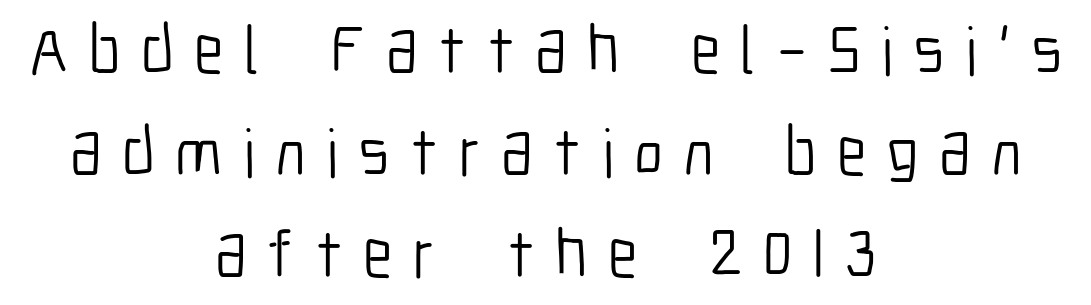
This rendering features lettering with no underline. Nope, no serifs anywhere on these letters. Vertical strokes here are truly vertical. Spacing between characters has been opened up far beyond the box default.
